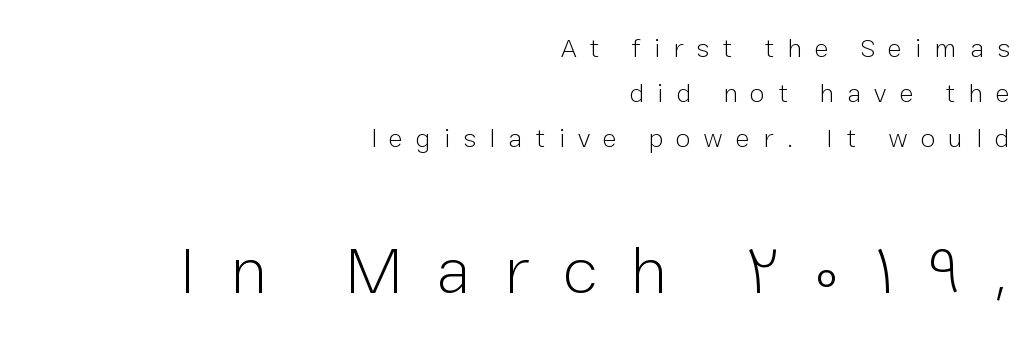
Decoration check: the copy has no underline. Line endings align vertically; line beginnings do not. What's the leading like? Ordinary, nothing unusual. Here the designer chose a conventional face with non-uniform glyph widths.
